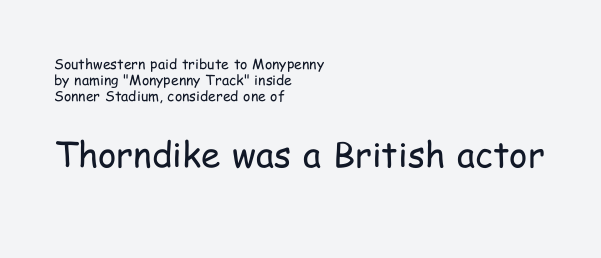
The strokes are not fattened; the text isn't bold. A typesetter would call this proportional, since set widths differ per character. The vertical gap from one line to the next is small. In CSS terms this would be text-align: left.
